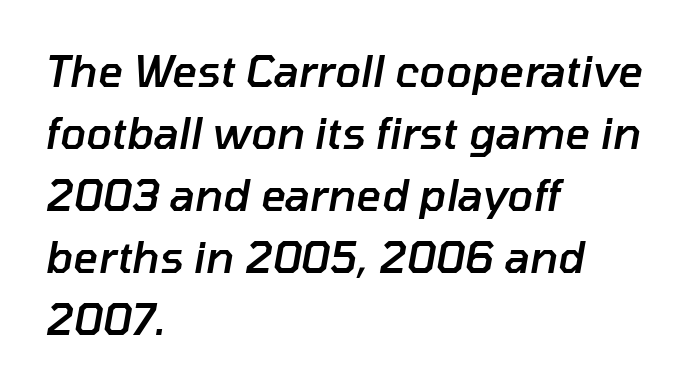
The image shows 43 px semibold type, italic (leaning right); set left-aligned, normal line spacing (1.44x), normal letter spacing, not underlined; low stroke contrast and a medium x-height.
